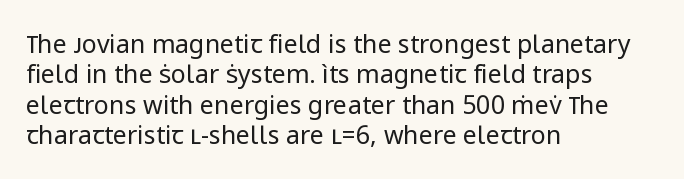
The image shows 25 px text type, upright; set left-aligned, line spacing 1.22x, normal letter spacing, not underlined.
